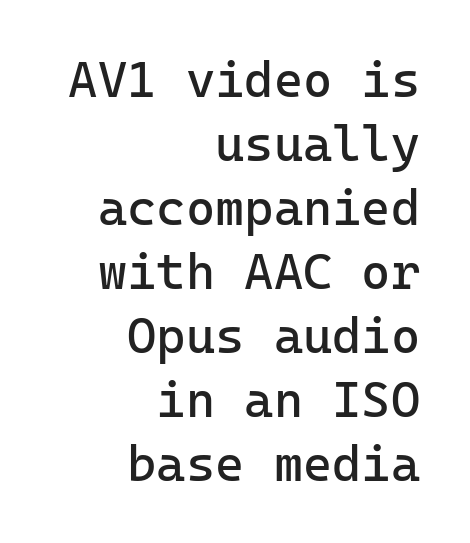
Rule under the text: the space is simply empty. If you drew a ruler down the right edge, every line would touch it. The specimen reads as upright at a glance. In terms of letterform style, serifs are entirely absent. Leading: standard. No heavy texture on the line: the type isn't bold.
